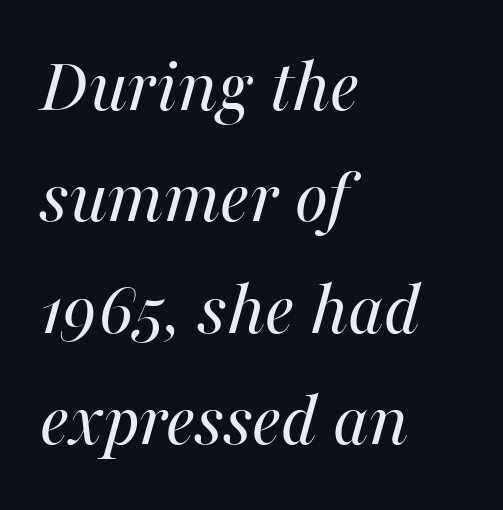
Q: Is the text bold? A: No.
Q: Is the text italic (slanted)? A: Yes, it leans right by about 16 degrees.
Q: Is the text underlined? A: No.
Q: How is the paragraph aligned? A: Left-aligned.
Q: Is the spacing between letters normal or unusually wide? A: Normal.
Q: Is the spacing between lines tight, normal or loose? A: Normal.
Q: Width (condensed, normal, or wide)? A: Normal.
Q: Stroke contrast? A: Medium.
Q: x-height? A: Medium.
Q: Monospaced? A: No.
